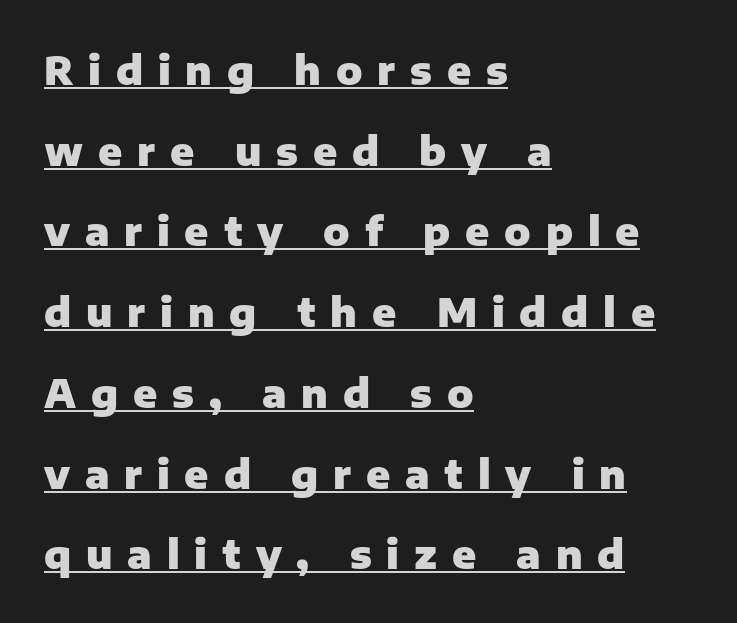
These lines stand farther apart than default settings would place them. Line starts are locked; line ends wander. Looks like regular typesetting: each glyph gets only the width it needs. A continuous stroke trails under the words, as in a hyperlink. In terms of letterform style, serifs are entirely absent. Posture: vertical.
